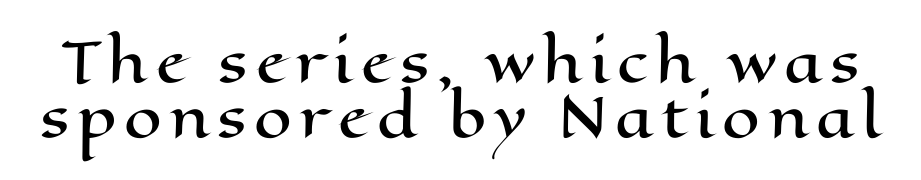
Q: Is the text italic (slanted)? A: No, it is upright.
Q: Is the text underlined? A: No.
Q: Is the spacing between lines tight, normal or loose? A: Tight.
Q: Width (condensed, normal, or wide)? A: Wide.
Q: Stroke contrast? A: High.
Q: x-height? A: Medium.
Q: Monospaced? A: No.
